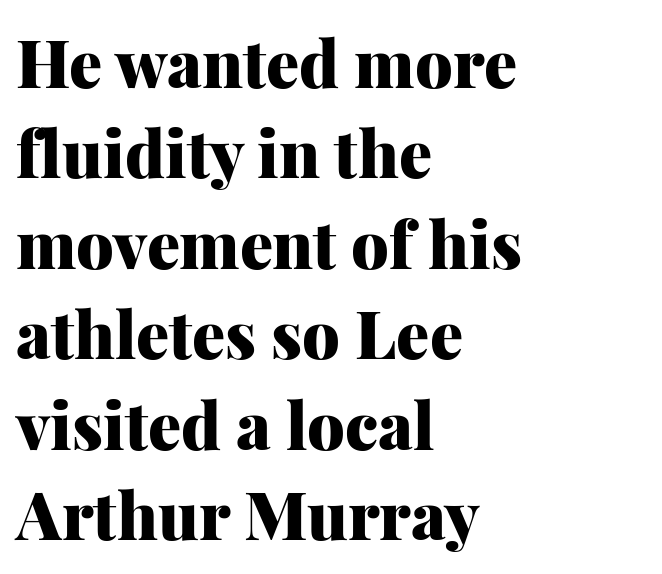
This sample has the flowing, uneven cadence of proportional lettering. Beneath every word, the page is bare. Are there feet on the stems? There are — it's a serif. Does the copy run flush right? No — it runs flush left. Does extra space separate the letters? No, they use regular spacing. In terms of leading, this rendering sits right in the middle.
